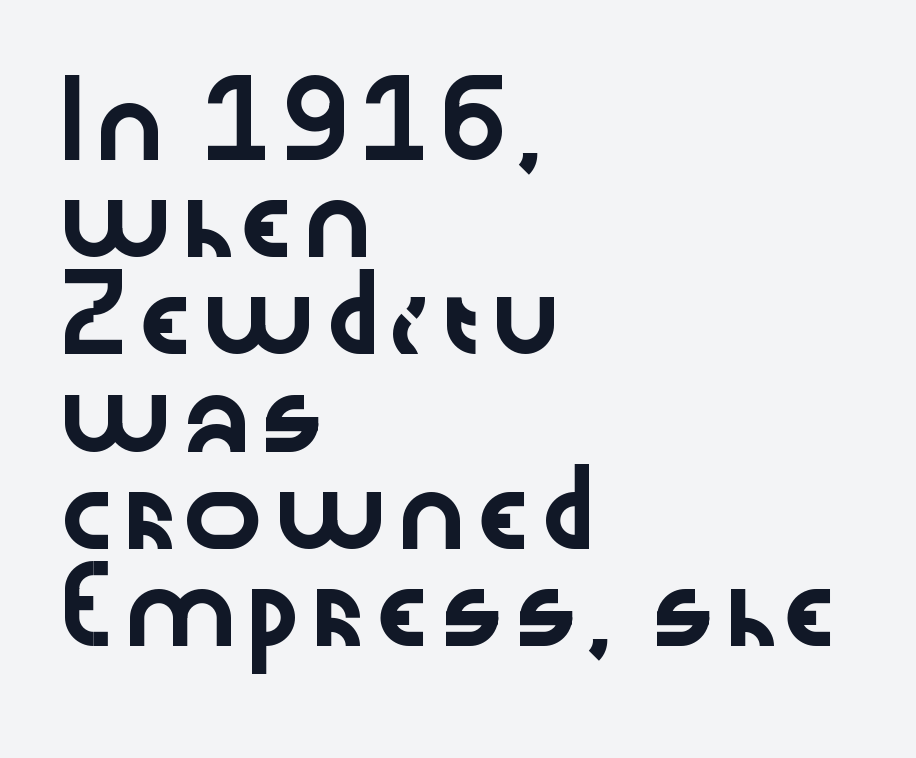
{"serif": "no", "italic": "no", "width": "wide", "stroke_contrast": "low", "x_height": "medium", "monospaced": "no", "underline": "no", "align": "left", "line_spacing": "normal", "line_spacing_ratio": 1.43, "letter_spacing": "normal", "letter_spacing_em": 0.0, "glyph_px": 68}
